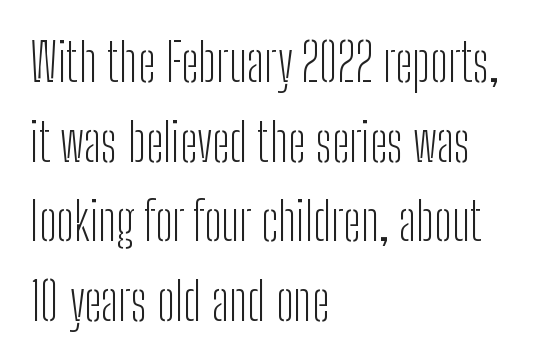
Q: Is the text bold? A: No.
Q: Is the text italic (slanted)? A: No, it is upright.
Q: Is the typeface a serif or a sans-serif typeface? A: Sans-serif.
Q: Is the text underlined? A: No.
Q: How is the paragraph aligned? A: Left-aligned.
Q: Is the spacing between letters normal or unusually wide? A: Normal.
Q: Is the spacing between lines tight, normal or loose? A: Normal.
Q: Width (condensed, normal, or wide)? A: Condensed.
Q: Stroke contrast? A: Low.
Q: x-height? A: Medium.
Q: Monospaced? A: No.
